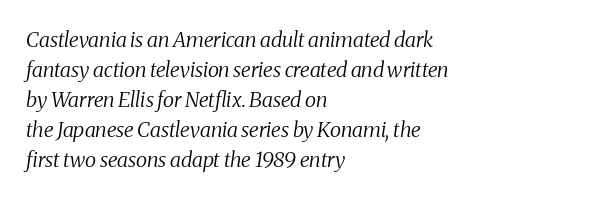
A typesetter would call this zero additional tracking. Leftover space on each line is placed entirely after the last word. A typesetter would mark this as italic. The passage shown stacks its lines at a standard gap. The zone under the glyphs is completely vacant.
